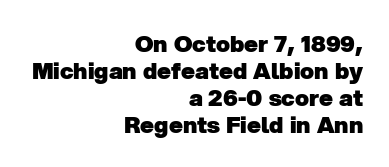
{"bold": "yes", "underline": "no", "align": "right", "line_spacing_ratio": 1.17, "letter_spacing": "normal", "letter_spacing_em": 0.0, "glyph_px": 23}
